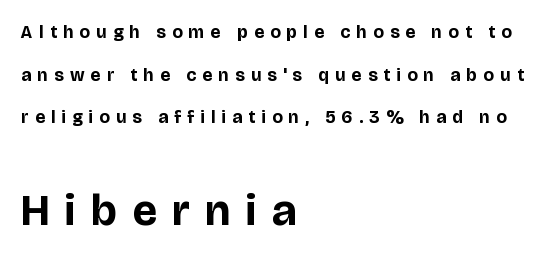
{"serif": "no", "italic": "no", "bold": "yes", "weight": "bold", "width": "normal", "stroke_contrast": "low", "x_height": "large", "monospaced": "no", "underline": "no", "align": "left", "line_spacing": "loose", "line_spacing_ratio": 2.37, "letter_spacing": "wide", "letter_spacing_em": 0.35, "larger_block": "second", "size_ratio": 2.44, "glyph_px": 44}
